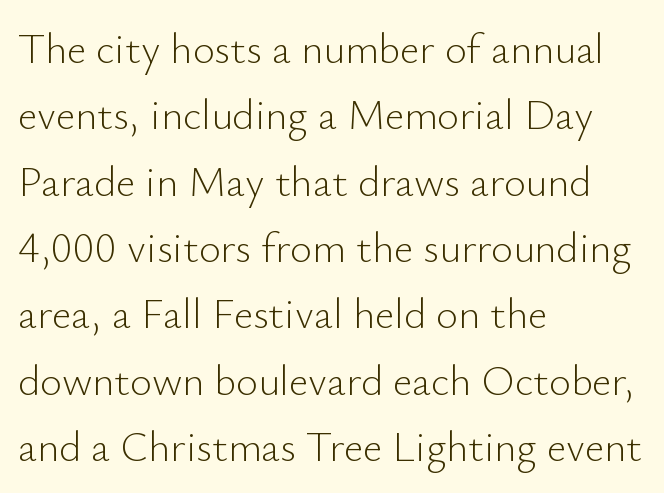
The image shows 42 px light sans-serif type, upright; set left-aligned, normal line spacing (1.58x), normal letter spacing, not underlined; low stroke contrast and a small x-height.
